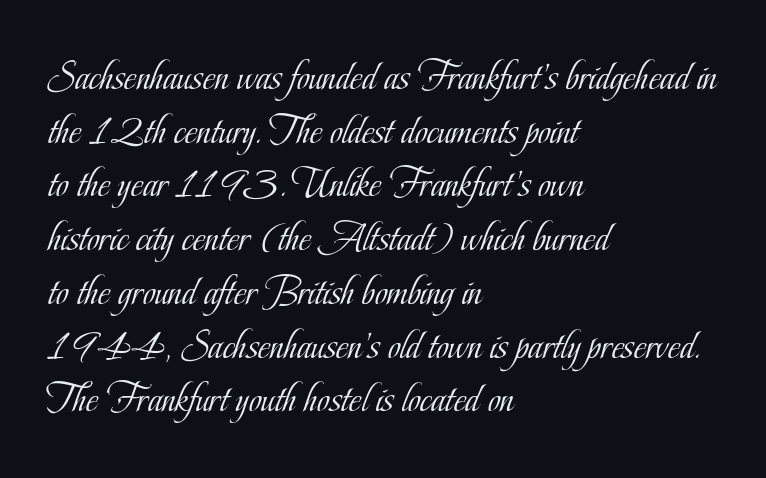
Nothing unusual about the tracking: characters are spaced as the font intends. The gap between lines stays unmarked. The lines in this sample share a left origin and differ only in where they stop. Stroke thickness stays within the range of a standard reading face or lighter. Each letter's strokes conclude with small projecting serifs. Leading matches the norm, producing a regular column.
